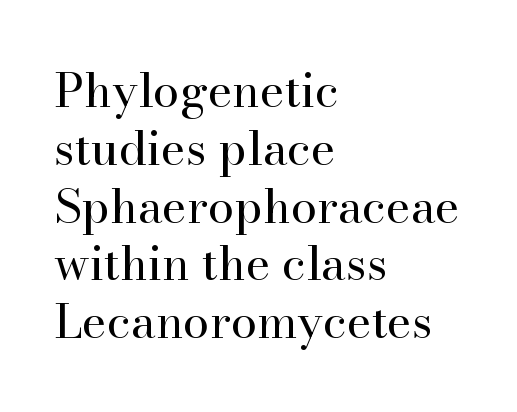
This rendering features lettering with no underline. A typesetter would call this zero additional tracking. The lettering holds an erect, upright posture throughout. The designer went with a serif here, giving each stem small feet. Varying glyph widths throughout — classic text-font behaviour.
